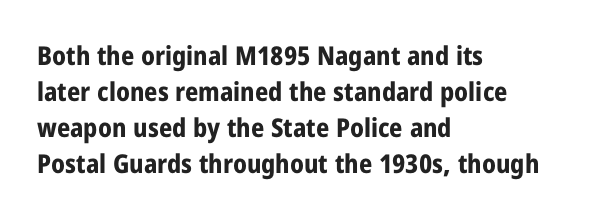
{"italic": "no", "bold": "yes", "underline": "no", "align": "left", "line_spacing": "normal", "line_spacing_ratio": 1.38, "letter_spacing": "normal", "letter_spacing_em": 0.0, "glyph_px": 26}
